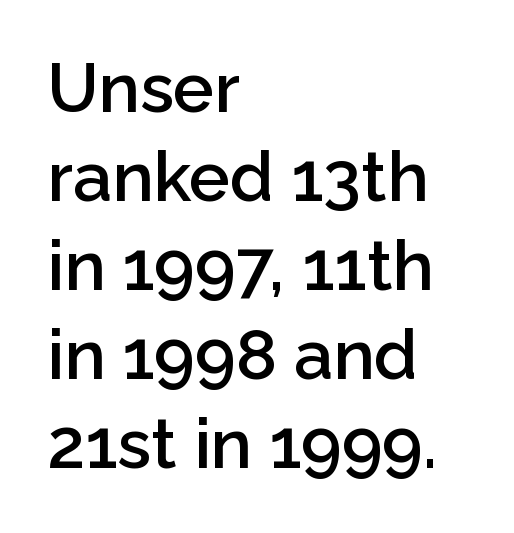
The image shows 69 px semibold sans-serif type, upright; set left-aligned, normal line spacing (1.29x), normal letter spacing, not underlined; low stroke contrast and a medium x-height.
